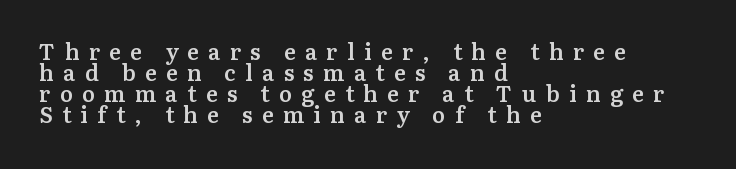
The strokes are fattened partway — semibold, not bold. Someone cranked the tracking dial way up on this one. Leftover space on each line is placed entirely after the last word. Underlining? Definitely not there. This block would grow much taller if given ordinary leading; it's compressed now. The specimen reads as upright at a glance.
